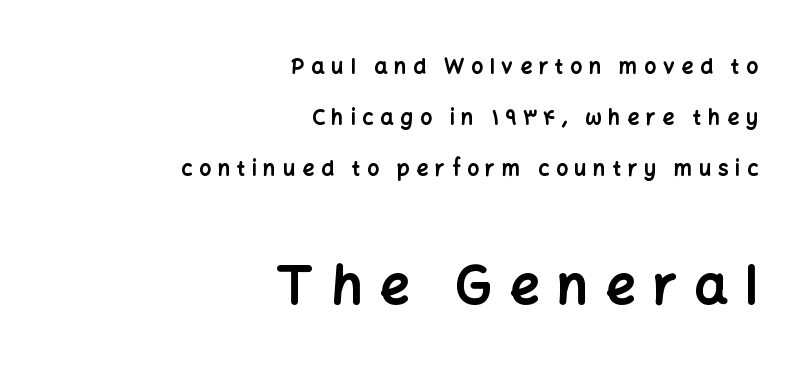
The image shows 53 px bold sans-serif type, upright; set right-aligned, loose line spacing (2.43x), unusually wide letter spacing (+0.32 em), not underlined; the second (bottom) block is 2.52x larger; low stroke contrast and a medium x-height.
